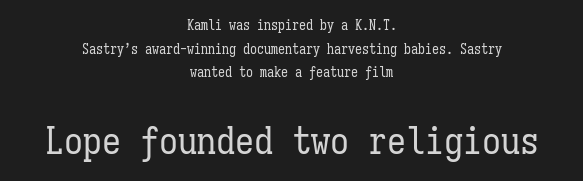
Horizontal bands of white between lines are of average thickness. Each letter, wide or thin by design, is forced into the same width here. Posture: vertical. Which chunk is bigger? The second one — the bottom block dwarfs the top. Students, note that the glyphs here touch the page at normal intervals. On a weight scale, this lands at 450 or below.
